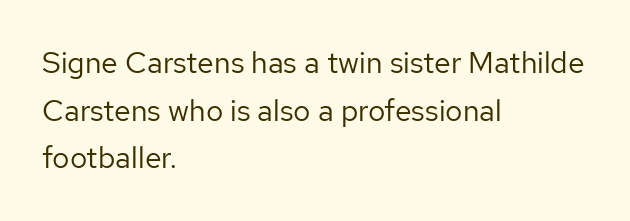
The image shows 30 px regular-weight sans-serif type, upright; set left-aligned, normal line spacing (1.59x), normal letter spacing, not underlined; low stroke contrast and a medium x-height.
